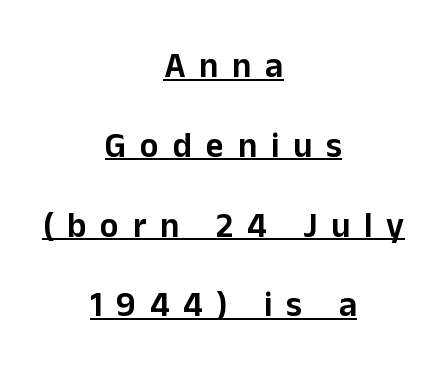
The lines are quadded center. Tall strokes in this sample are plumb rather than angled. A great deal of white space separates one row of letters from the next. The rendering uses natural spacing where letterforms have individual widths. Each line of the rendering has a horizontal stroke beneath the glyphs.
